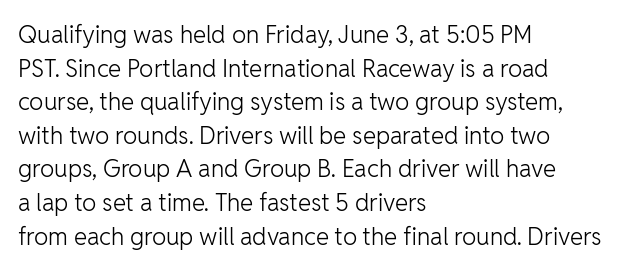
{"italic": "no", "bold": "no", "underline": "no", "align": "left", "line_spacing": "normal", "line_spacing_ratio": 1.4, "letter_spacing": "normal", "letter_spacing_em": 0.0, "glyph_px": 24}
